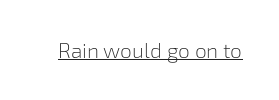
Italic: no, the glyphs are upright roman. You can see a thin bar hugging the bottom of the glyphs. Nothing heavy about these letters — not bold at all. Look at the tracking — it's just the regular setting, nothing added.
